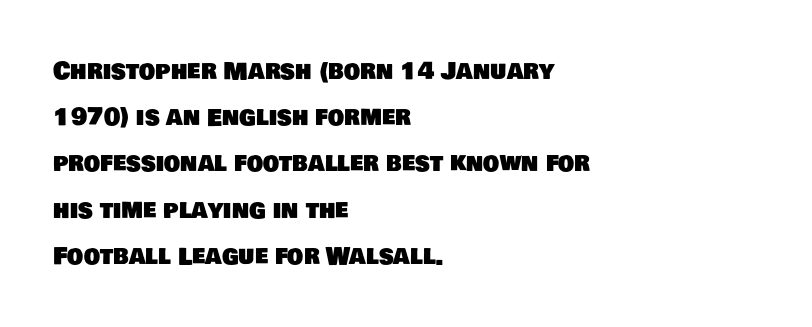
Q: Is the text underlined? A: No.
Q: How is the paragraph aligned? A: Left-aligned.
Q: Is the spacing between letters normal or unusually wide? A: Normal.
Q: Is the spacing between lines tight, normal or loose? A: Loose.
